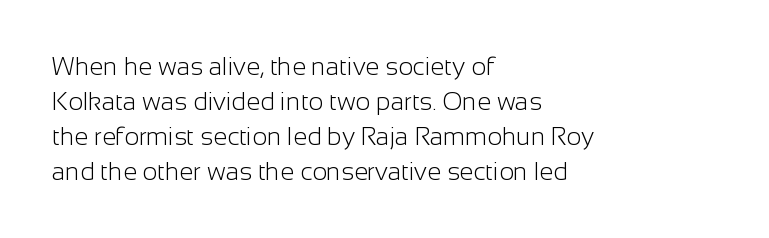
Q: Is the text bold? A: No.
Q: Is the text italic (slanted)? A: No, it is upright.
Q: Is the text underlined? A: No.
Q: How is the paragraph aligned? A: Left-aligned.
Q: Is the spacing between letters normal or unusually wide? A: Normal.
Q: Is the spacing between lines tight, normal or loose? A: Normal.
